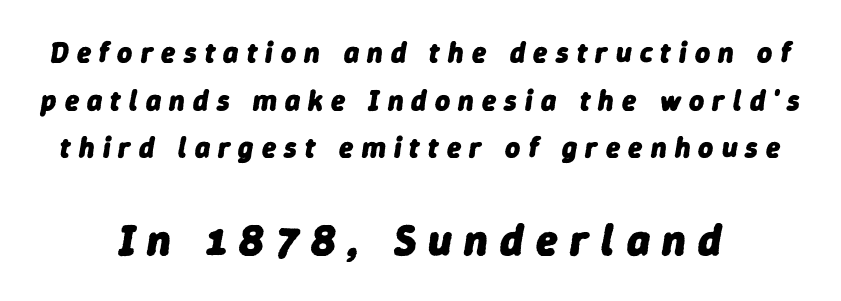
Typesetter's note — lower block bumped up in size, upper block left smaller. Successive baselines arrive at the customary interval. A typesetter would call this proportional, since set widths differ per character. Spacing between characters has been opened up far beyond the box default. Is the type slanted? Yes — the strokes lean at a clear angle.
